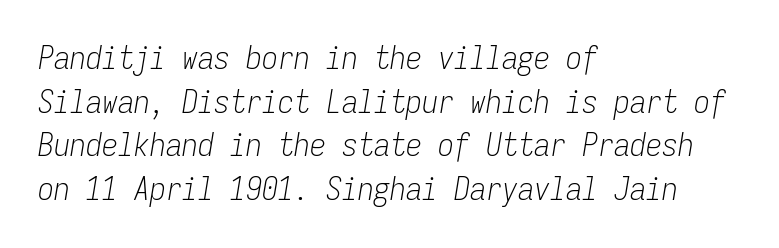
The image shows 32 px light, condensed type, italic (leaning right), monospaced; set left-aligned, normal line spacing (1.36x), normal letter spacing, not underlined; low stroke contrast and a medium x-height.
